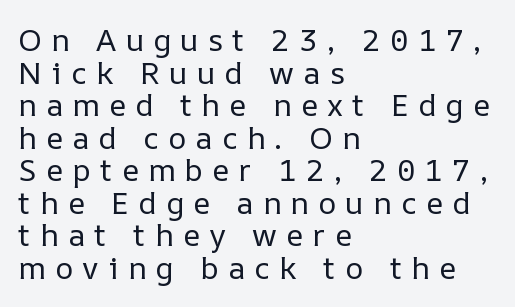
{"italic": "no", "bold": "no", "weight": "regular", "width": "normal", "stroke_contrast": "low", "x_height": "medium", "monospaced": "no", "underline": "no", "align": "left", "line_spacing": "tight", "line_spacing_ratio": 1.05, "letter_spacing": "wide", "letter_spacing_em": 0.3, "glyph_px": 31}
